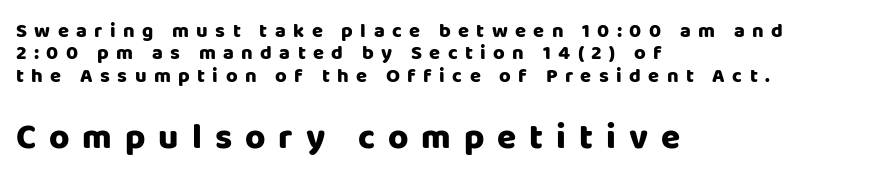
{"serif": "no", "italic": "no", "bold": "yes", "weight": "heavy", "width": "normal", "stroke_contrast": "low", "x_height": "large", "monospaced": "no", "underline": "no", "align": "left", "line_spacing": "tight", "line_spacing_ratio": 1.12, "letter_spacing": "wide", "letter_spacing_em": 0.37, "larger_block": "second", "size_ratio": 1.75, "glyph_px": 35}
